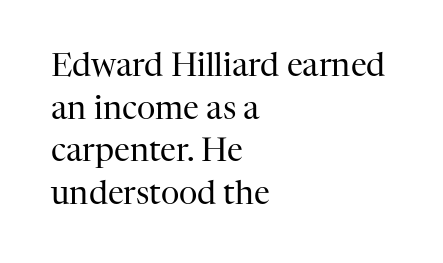
Is the type heavy? It reads as light-to-regular instead. If you drew a ruler down the left edge, every line would touch it. Is this a fixed-width face? No — the glyphs have proportional, varying widths. The space beneath each line is pristine and unruled. Regarding serifs, this sample has them. Regarding leading, the lines here are spaced in the standard way.
